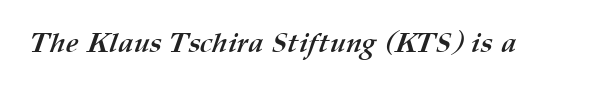
The image shows 28 px semibold type; set normal letter spacing, not underlined; medium stroke contrast and a medium x-height.
